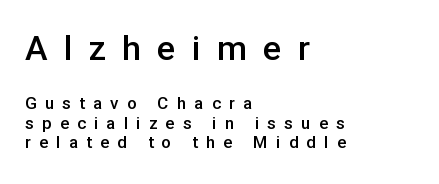
This is roman type, the default non-slanted kind. The passage shown has open, widely tracked lettering throughout. The type family on display is of the sans-serif kind. Words float on clear page, feet unadorned. Summary of vertical rhythm: compact, with narrow interline spacing. The passage shown is typed in a proportional face where columns would drift.
